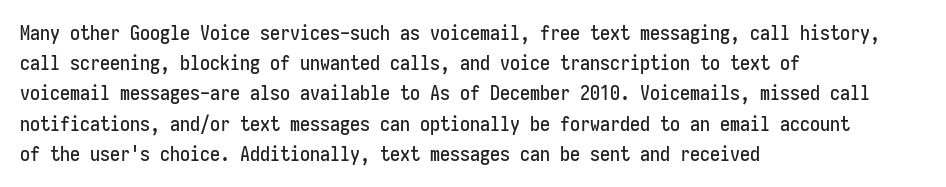
The image shows 20 px text type, upright; set left-aligned, normal line spacing (1.51x), normal letter spacing, not underlined.
